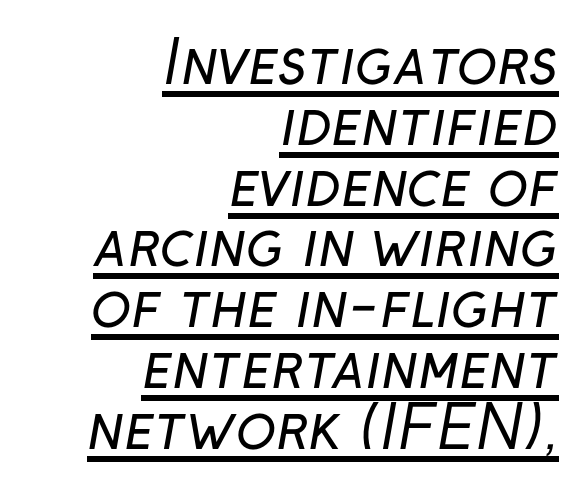
{"serif": "no", "bold": "no", "weight": "regular", "width": "normal", "stroke_contrast": "low", "x_height": "medium", "monospaced": "no", "underline": "yes", "align": "right", "line_spacing": "tight", "line_spacing_ratio": 1.03, "letter_spacing": "normal", "letter_spacing_em": 0.0, "glyph_px": 59}
